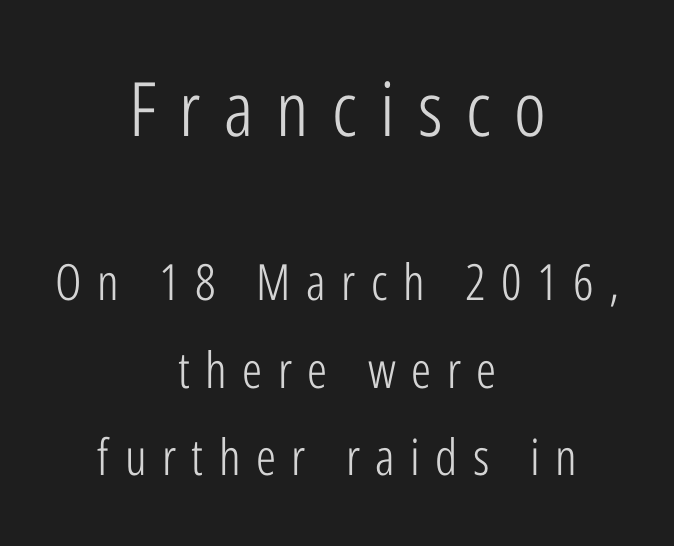
Proportional: the letters do not fall into vertical columns. Visually, the top section dominates because its glyphs are scaled up. The letters stand straight up with perfectly vertical stems. The font sits on the lighter half of the weight spectrum, regular included. The lines are quadded center.
